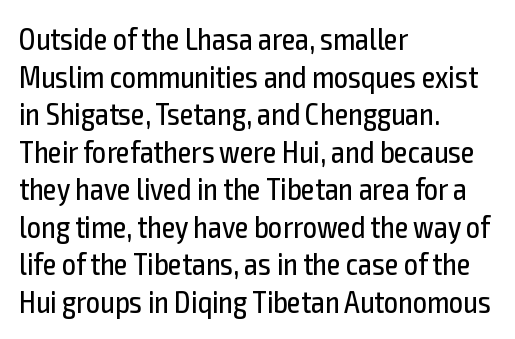
Q: Is the text bold? A: No.
Q: Is the text italic (slanted)? A: No, it is upright.
Q: Is the typeface a serif or a sans-serif typeface? A: Sans-serif.
Q: Is the text underlined? A: No.
Q: How is the paragraph aligned? A: Left-aligned.
Q: Is the spacing between letters normal or unusually wide? A: Normal.
Q: Width (condensed, normal, or wide)? A: Condensed.
Q: x-height? A: Medium.
Q: Monospaced? A: No.
